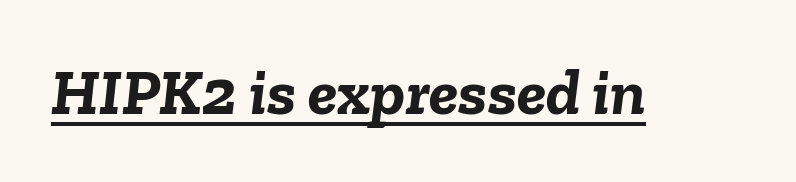
The image shows 66 px semibold type, italic (leaning right); set normal letter spacing, underlined; low stroke contrast and a medium x-height.
